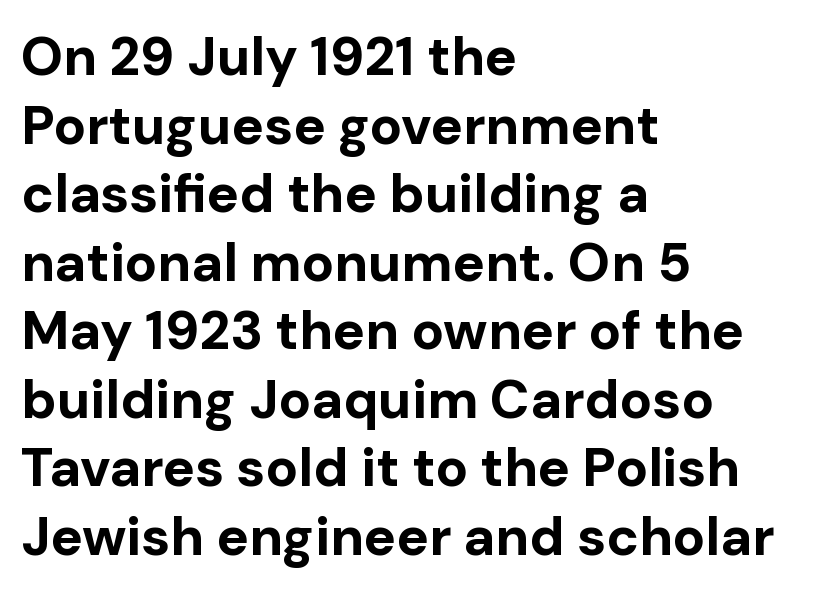
{"serif": "no", "italic": "no", "bold": "yes", "weight": "bold", "width": "normal", "stroke_contrast": "low", "x_height": "medium", "monospaced": "no", "underline": "no", "align": "left", "line_spacing": "normal", "line_spacing_ratio": 1.27, "letter_spacing": "normal", "letter_spacing_em": 0.0, "glyph_px": 54}
